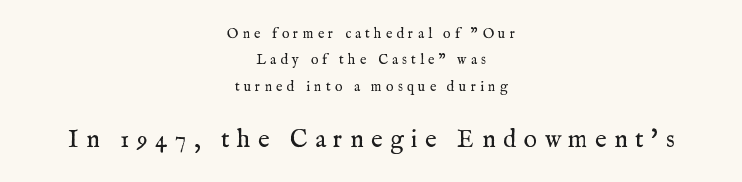
The image shows 25 px text type, upright; set centered, line spacing 1.88x, unusually wide letter spacing (+0.3 em), not underlined; the second (bottom) block is 1.79x larger.
